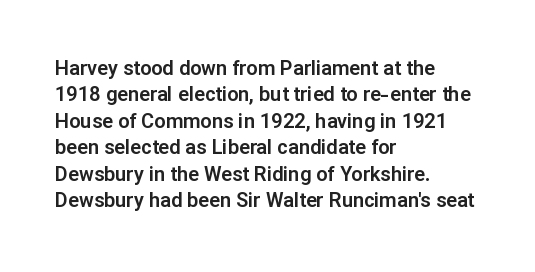
{"italic": "no", "underline": "no", "align": "left", "line_spacing": "normal", "line_spacing_ratio": 1.32, "letter_spacing": "normal", "letter_spacing_em": 0.0, "glyph_px": 20}
